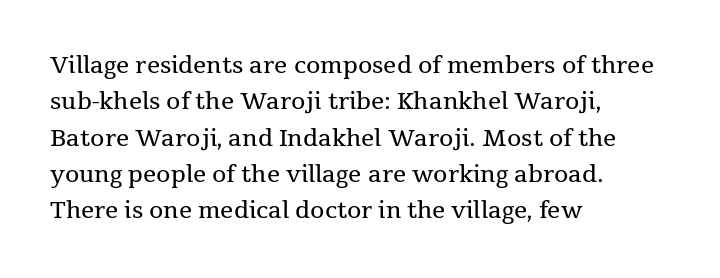
Compared with typical paragraphs, the rows here are spaced about the same. The letterforms sit at book weight or below. Ascenders rise straight up at ninety degrees. The lines are quadded left. Check the space under the baseline: it is left empty. Tracking value appears to be zero — textbook default spacing.
